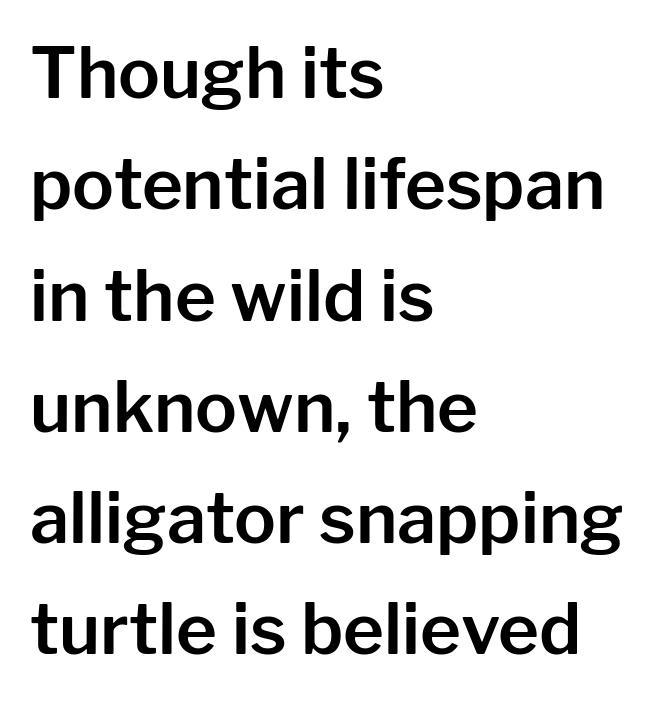
The image shows 70 px sans-serif type, upright; set left-aligned, normal line spacing (1.59x), normal letter spacing, not underlined; low stroke contrast and a medium x-height.
